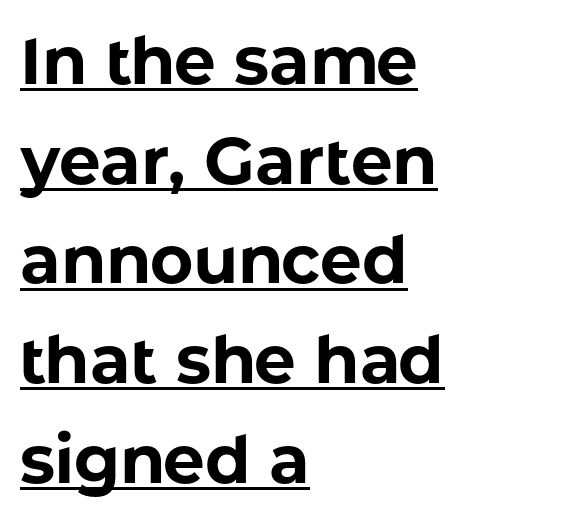
The image shows 66 px bold sans-serif type, upright; set left-aligned, normal line spacing (1.51x), normal letter spacing, underlined; low stroke contrast and a medium x-height.
